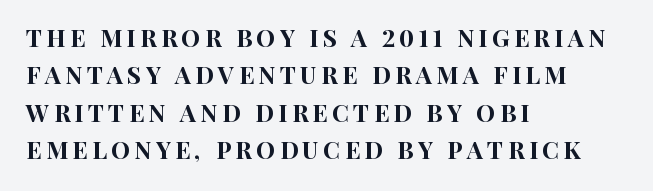
The image shows 24 px text type, upright; set left-aligned, normal line spacing (1.56x), not underlined.
